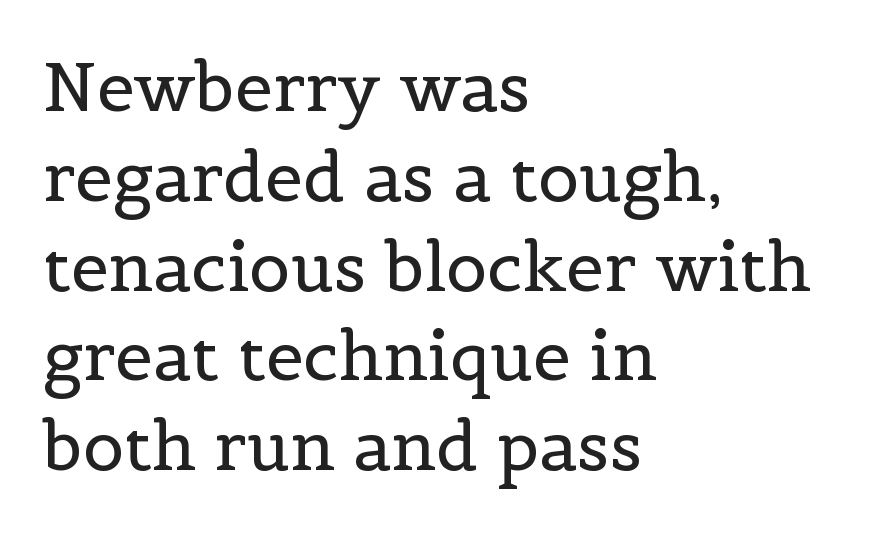
Is this a sans? No — the strokes have serifs. A typesetter would call this leading conventional body-copy spacing. Teacher's note: observe the even left margin — that is flush-left alignment. The tracking reads as untouched default to a designer's eye.
